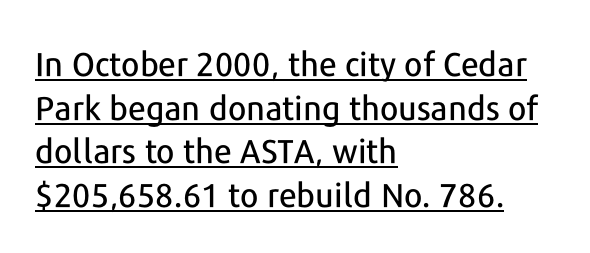
Q: Is the text italic (slanted)? A: No, it is upright.
Q: Is the typeface a serif or a sans-serif typeface? A: Sans-serif.
Q: Is the text underlined? A: Yes.
Q: How is the paragraph aligned? A: Left-aligned.
Q: Is the spacing between letters normal or unusually wide? A: Normal.
Q: Is the spacing between lines tight, normal or loose? A: Normal.
Q: Width (condensed, normal, or wide)? A: Normal.
Q: Stroke contrast? A: Low.
Q: x-height? A: Medium.
Q: Monospaced? A: No.
